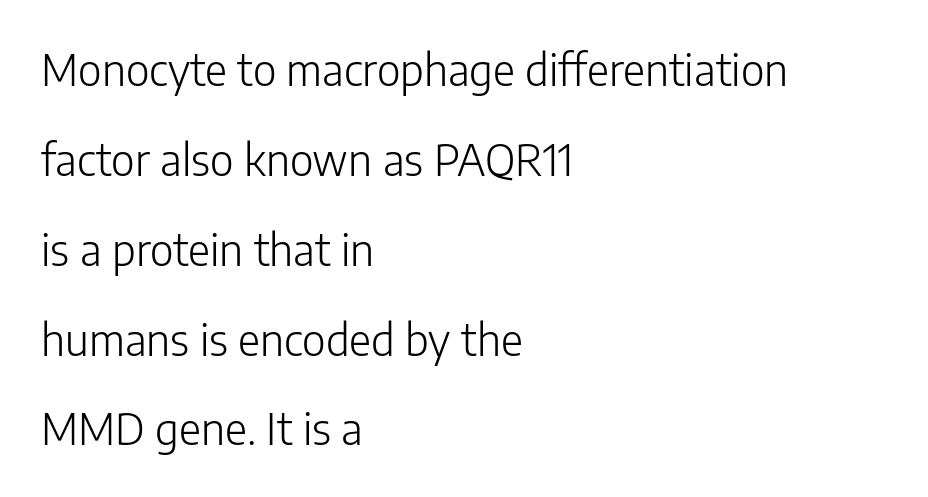
{"serif": "no", "italic": "no", "bold": "no", "weight": "light", "width": "normal", "stroke_contrast": "low", "x_height": "medium", "monospaced": "no", "underline": "no", "align": "left", "line_spacing": "loose", "line_spacing_ratio": 2.09, "letter_spacing": "normal", "letter_spacing_em": 0.0, "glyph_px": 43}
